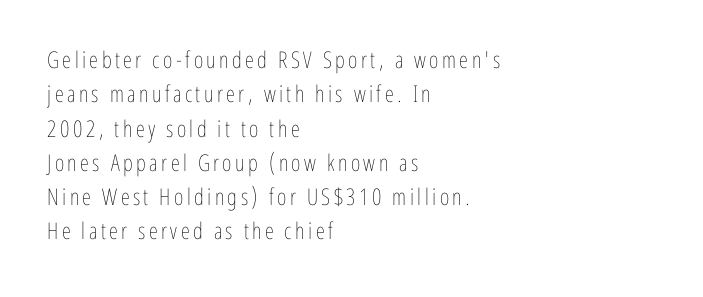
{"italic": "no", "bold": "no", "underline": "no", "align": "left", "line_spacing": "normal", "line_spacing_ratio": 1.49, "glyph_px": 23}
